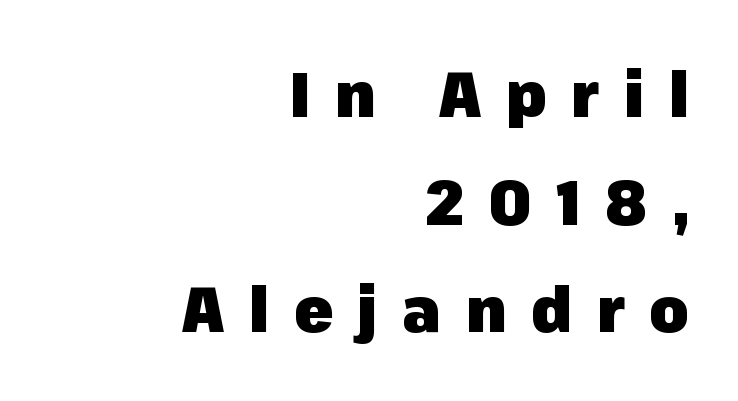
The image shows 63 px heavy sans-serif type, upright; set right-aligned, line spacing 1.71x, unusually wide letter spacing (+0.39 em), not underlined; low stroke contrast and a medium x-height.
